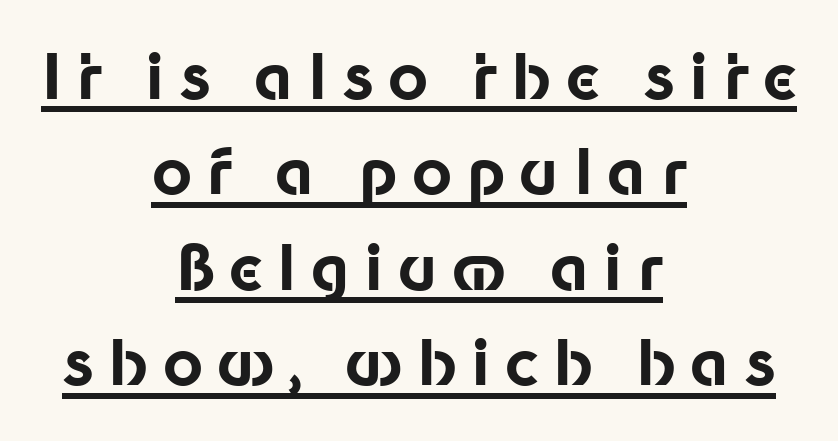
{"serif": "no", "italic": "no", "bold": "yes", "weight": "bold", "width": "normal", "stroke_contrast": "low", "x_height": "medium", "monospaced": "no", "underline": "yes", "align": "center", "line_spacing": "normal", "line_spacing_ratio": 1.54, "letter_spacing": "wide", "letter_spacing_em": 0.23, "glyph_px": 62}
